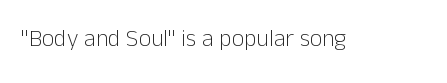
Only glyphs here, with clear space below each row. Notice how the stems are strictly vertical — no italics here. Between one letter and the next there's only the usual sliver of space. Is this a heavy cut? Hardly; it is regular or lighter.
